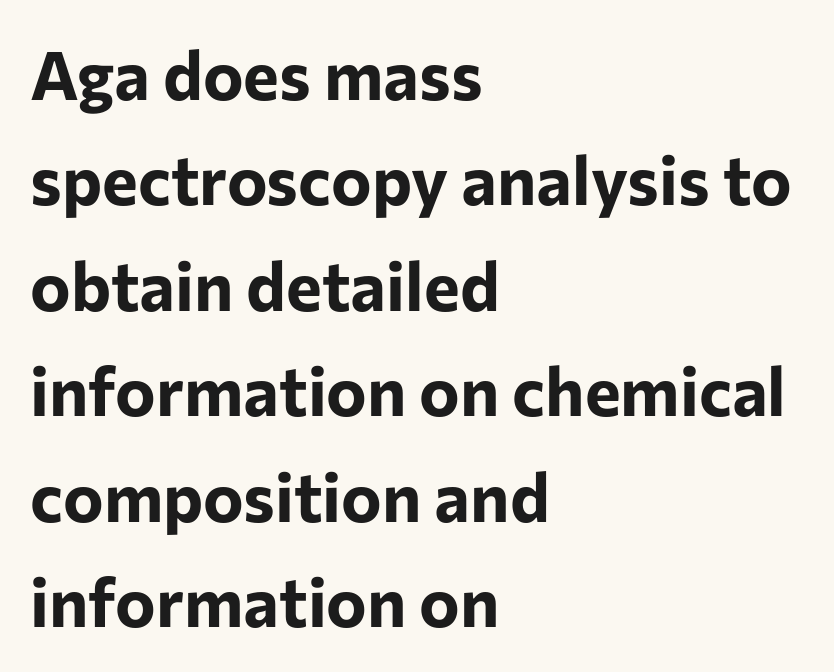
{"serif": "no", "italic": "no", "bold": "yes", "weight": "bold", "width": "normal", "stroke_contrast": "low", "x_height": "medium", "monospaced": "no", "underline": "no", "align": "left", "line_spacing": "normal", "line_spacing_ratio": 1.55, "letter_spacing": "normal", "letter_spacing_em": 0.0, "glyph_px": 68}
